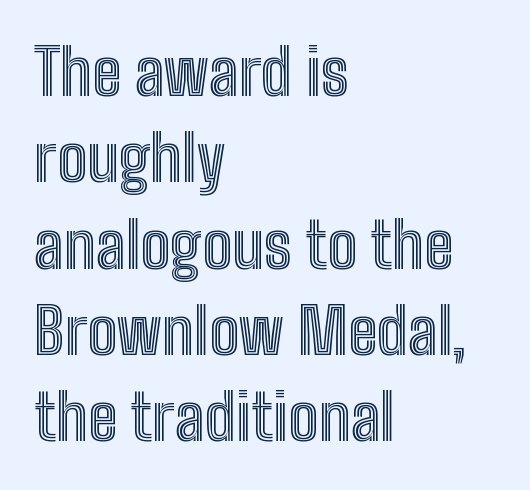
The image shows 63 px condensed type, upright; set left-aligned, normal line spacing (1.37x), normal letter spacing, not underlined; a medium x-height.
